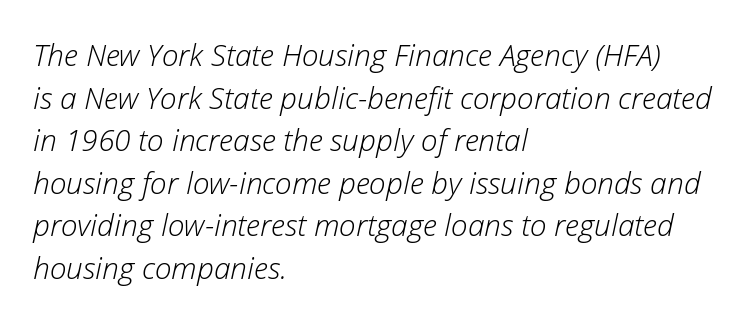
The image shows 30 px light type, italic (leaning right); set left-aligned, normal line spacing (1.42x), normal letter spacing, not underlined; low stroke contrast and a medium x-height.
